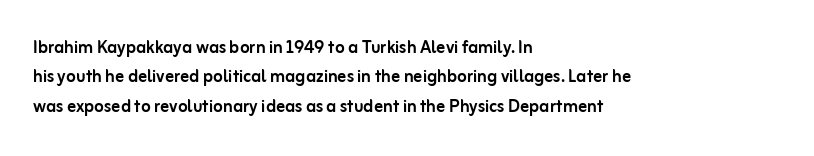
Reading down the block, your eye returns to a fixed left position each line. The type sits square on the baseline with zero lean. The space directly below the letters is spotless. Notice how descenders clear the ascenders below comfortably — that's standard leading. Each word holds together tightly as a unit, with standard inter-letter gaps.
